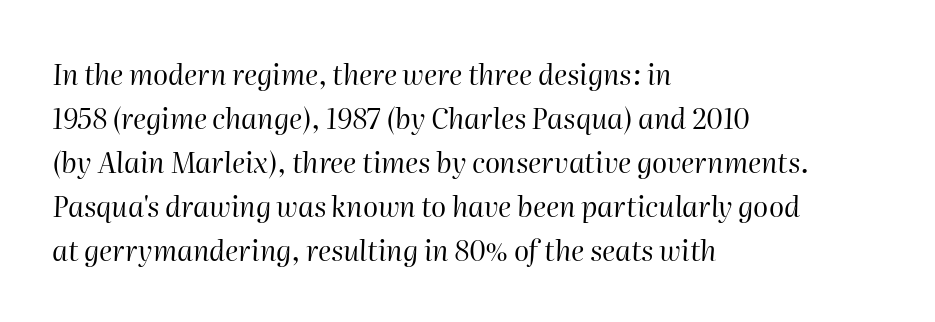
No extra tracking has been applied to these lines. The font's italic variant was chosen for this text. Notice how descenders clear the ascenders below comfortably — that's standard leading. The words here are not underlined. You could not count columns in this text — the font is proportionally spaced.
